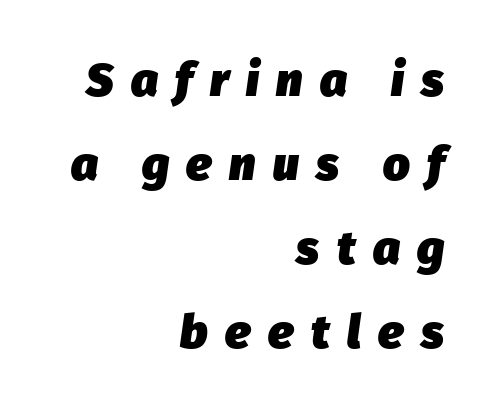
The image shows 47 px heavy type, italic (leaning right); set right-aligned, line spacing 1.79x, unusually wide letter spacing (+0.37 em), not underlined; low stroke contrast and a medium x-height.
